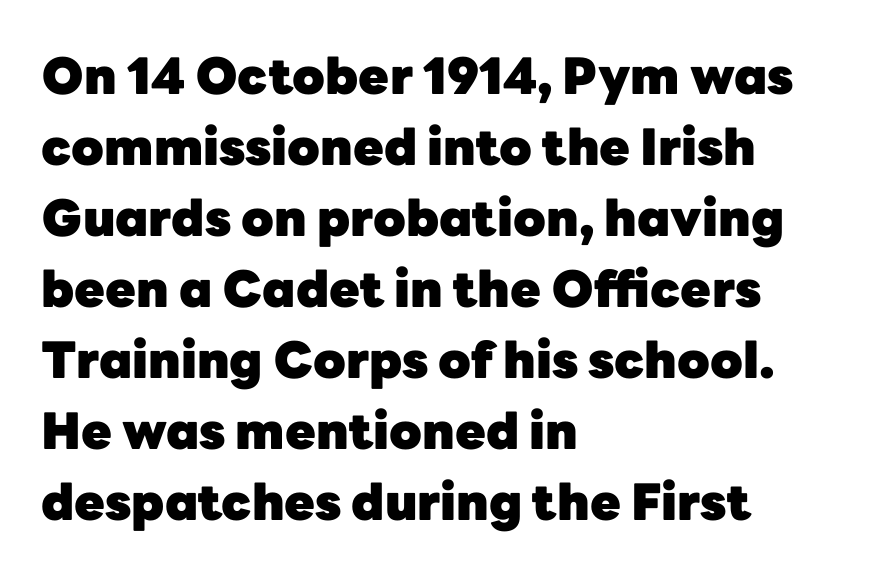
The image shows 50 px heavy sans-serif type, upright; set left-aligned, normal line spacing (1.42x), normal letter spacing, not underlined; low stroke contrast and a medium x-height.
